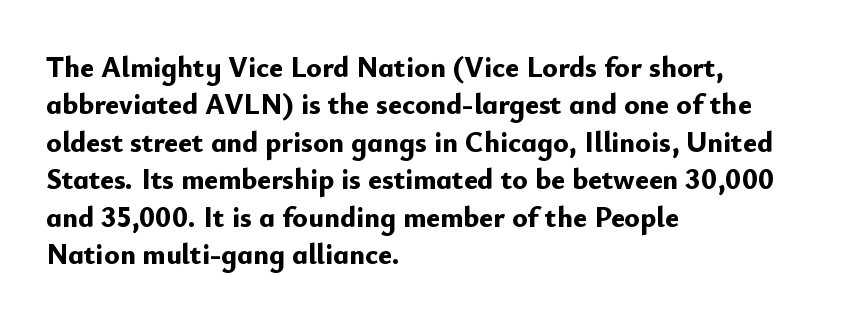
{"serif": "no", "italic": "no", "bold": "yes", "weight": "bold", "width": "normal", "stroke_contrast": "low", "x_height": "small", "monospaced": "no", "underline": "no", "align": "left", "line_spacing": "normal", "line_spacing_ratio": 1.29, "letter_spacing": "normal", "letter_spacing_em": 0.0, "glyph_px": 29}
